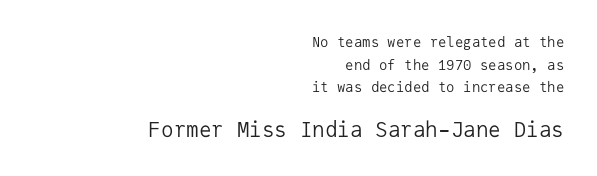
{"italic": "no", "bold": "no", "underline": "no", "align": "right", "line_spacing": "normal", "line_spacing_ratio": 1.61, "letter_spacing": "normal", "letter_spacing_em": 0.0, "larger_block": "second", "size_ratio": 1.5, "glyph_px": 21}
